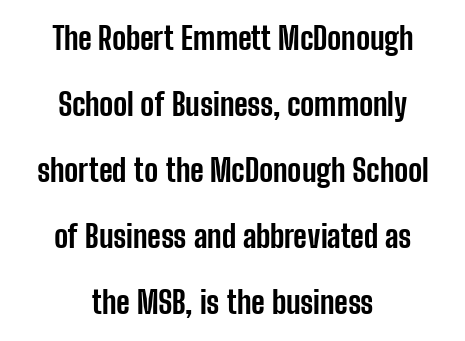
The image shows 31 px bold, condensed sans-serif type, upright; set centered, loose line spacing (2.13x), normal letter spacing, not underlined; low stroke contrast and a medium x-height.
